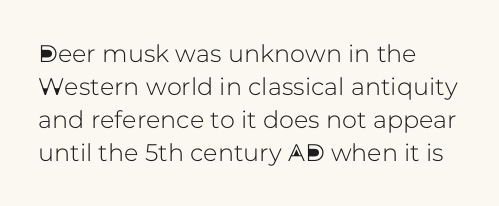
{"italic": "no", "underline": "no", "align": "left", "line_spacing": "normal", "line_spacing_ratio": 1.37, "letter_spacing": "normal", "letter_spacing_em": 0.0, "glyph_px": 24}
